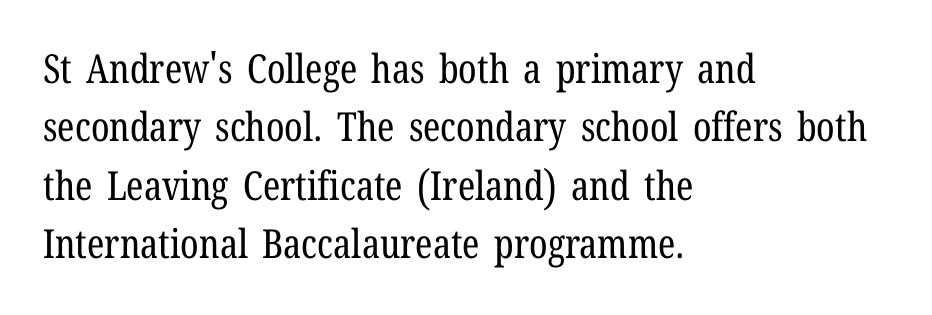
Q: Is the text bold? A: No.
Q: Is the text italic (slanted)? A: No, it is upright.
Q: Is the typeface a serif or a sans-serif typeface? A: Serif.
Q: Is the text underlined? A: No.
Q: How is the paragraph aligned? A: Left-aligned.
Q: Is the spacing between letters normal or unusually wide? A: Normal.
Q: Is the spacing between lines tight, normal or loose? A: Normal.
Q: Width (condensed, normal, or wide)? A: Condensed.
Q: Stroke contrast? A: Low.
Q: x-height? A: Medium.
Q: Monospaced? A: No.
